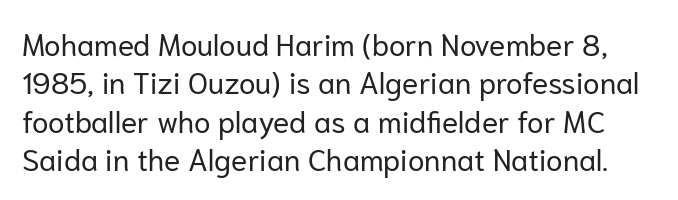
{"serif": "no", "italic": "no", "bold": "no", "weight": "regular", "width": "normal", "stroke_contrast": "low", "x_height": "medium", "monospaced": "no", "underline": "no", "line_spacing": "normal", "line_spacing_ratio": 1.28, "letter_spacing": "normal", "letter_spacing_em": 0.0, "glyph_px": 30}
